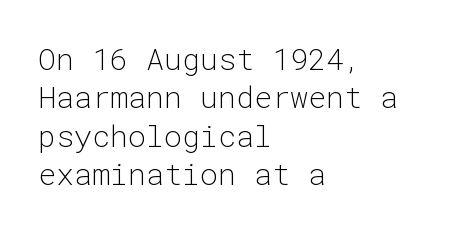
Q: Is the text bold? A: No.
Q: Is the text italic (slanted)? A: No, it is upright.
Q: Is the typeface a serif or a sans-serif typeface? A: Sans-serif.
Q: Is the text underlined? A: No.
Q: How is the paragraph aligned? A: Left-aligned.
Q: Is the spacing between letters normal or unusually wide? A: Normal.
Q: Is the spacing between lines tight, normal or loose? A: Normal.
Q: Width (condensed, normal, or wide)? A: Normal.
Q: Stroke contrast? A: Low.
Q: x-height? A: Medium.
Q: Monospaced? A: Yes.
